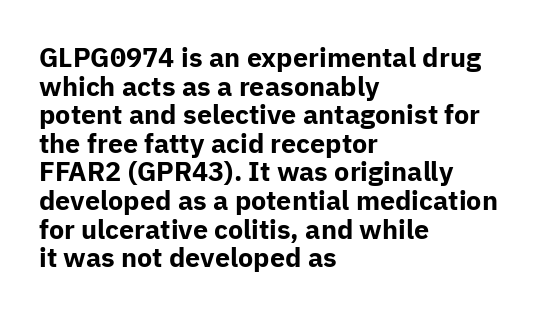
Each row of text sits above clean, open space. These words are printed bold, with thick strokes throughout. If you drew a ruler down the left edge, every line would touch it. The lines are packed closely together with very little leading.
